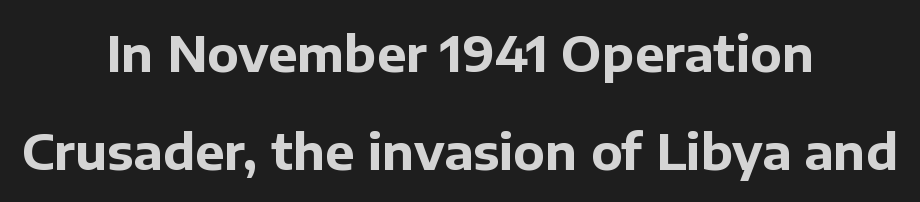
{"serif": "no", "italic": "no", "bold": "yes", "weight": "bold", "width": "normal", "stroke_contrast": "low", "x_height": "medium", "monospaced": "no", "underline": "no", "align": "center", "line_spacing": "loose", "line_spacing_ratio": 2.0, "letter_spacing": "normal", "letter_spacing_em": 0.0, "glyph_px": 49}
